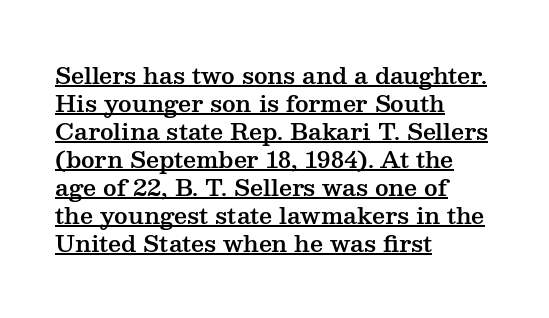
Looks like someone drew a line under every word here. The horizontal fit of the characters is conventional and even. Quick note: not italic, upright. Casual observation: everything's shoved over to the left.
